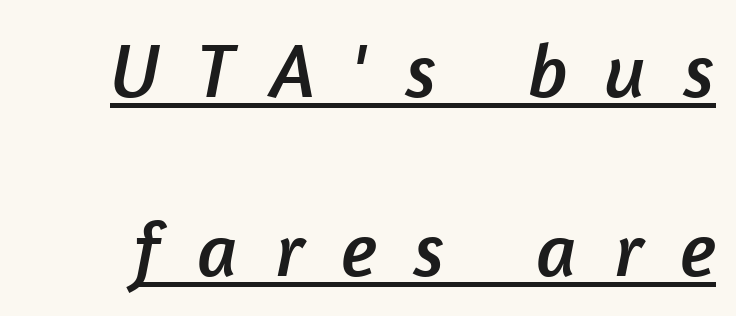
Q: Is the typeface a serif or a sans-serif typeface? A: Sans-serif.
Q: Is the text underlined? A: Yes.
Q: Is the spacing between letters normal or unusually wide? A: Unusually wide.
Q: Is the spacing between lines tight, normal or loose? A: Loose.
Q: Width (condensed, normal, or wide)? A: Normal.
Q: Stroke contrast? A: Low.
Q: x-height? A: Medium.
Q: Monospaced? A: No.
